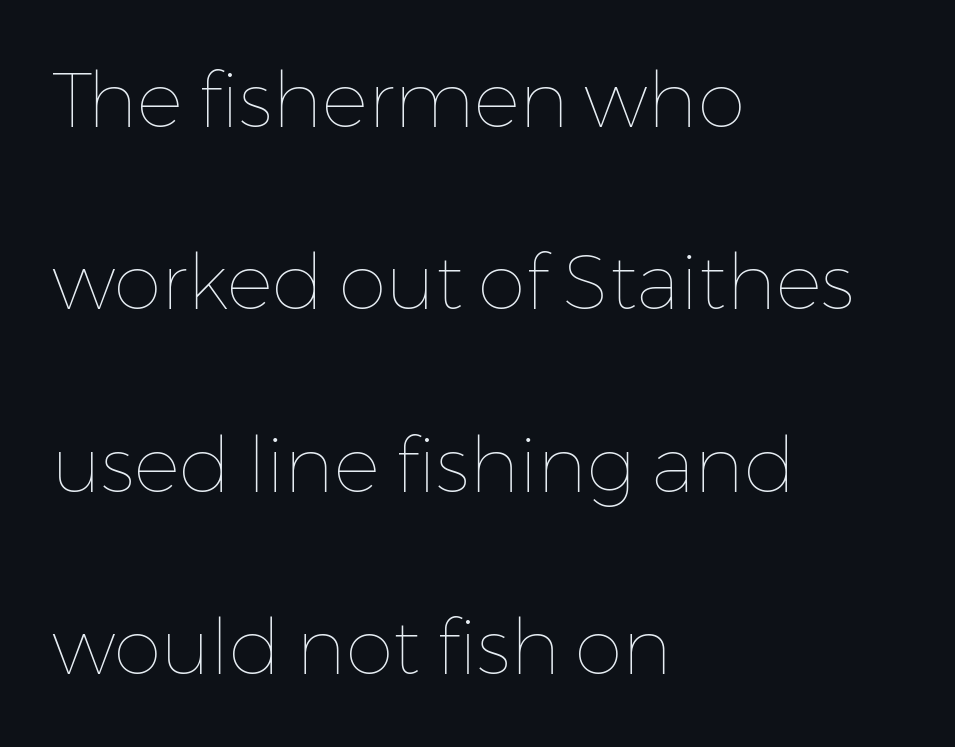
Is the type heavy? It reads as light-to-regular instead. Spacing verdict: proportional, widths tailored to each character. These lines were composed using upright roman letters. Nothing unusual about the tracking: characters are spaced as the font intends. Does the copy run flush right? No — it runs flush left. Bare-footed words on every line.
